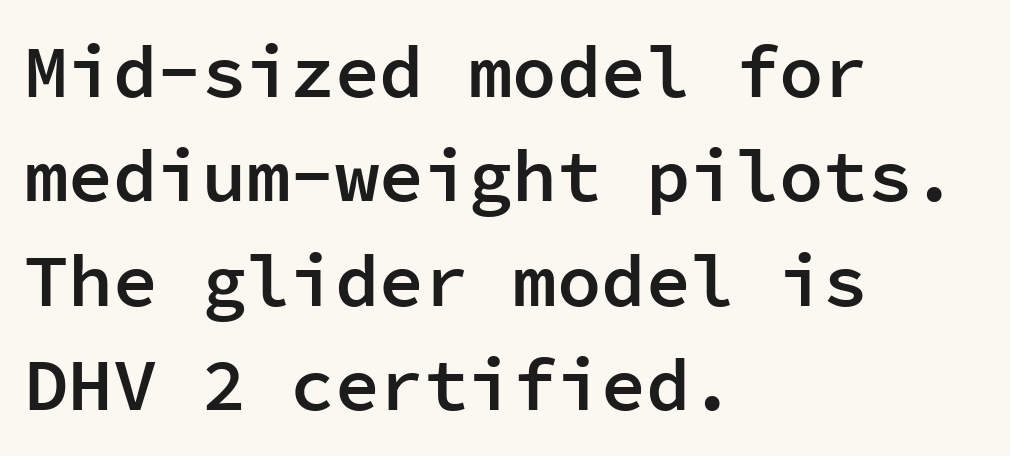
The image shows 74 px semibold sans-serif type, upright, monospaced; set left-aligned, normal line spacing (1.41x), normal letter spacing, not underlined; low stroke contrast and a medium x-height.
